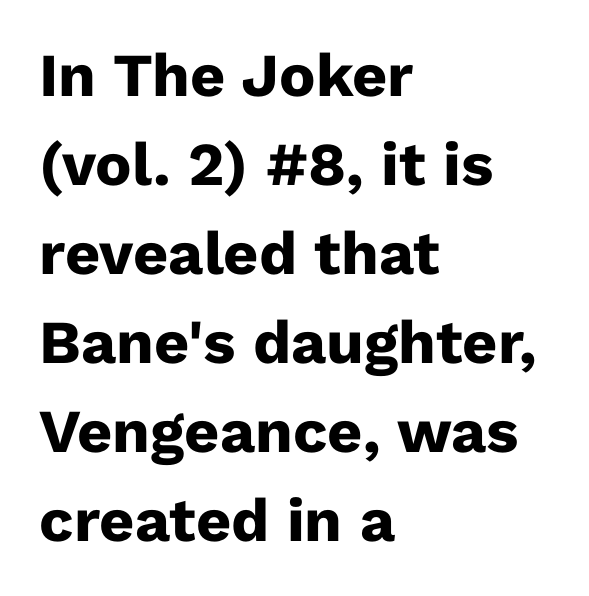
{"serif": "no", "italic": "no", "bold": "yes", "weight": "heavy", "width": "normal", "stroke_contrast": "low", "x_height": "medium", "monospaced": "no", "underline": "no", "align": "left", "line_spacing": "normal", "line_spacing_ratio": 1.46, "letter_spacing": "normal", "letter_spacing_em": 0.0, "glyph_px": 61}
